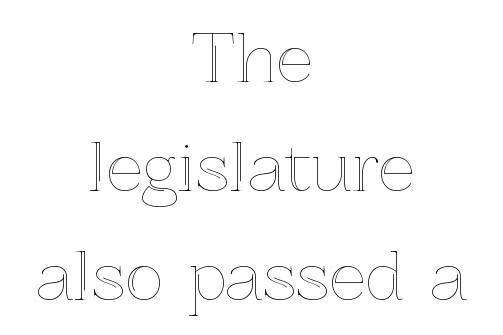
The image shows 65 px text type, upright; set centered, normal line spacing (1.68x), normal letter spacing, not underlined; a medium x-height.
